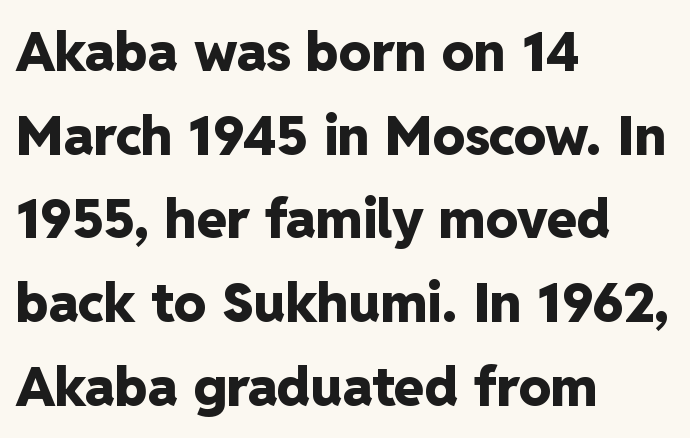
Q: Is the text bold? A: Yes.
Q: Is the text italic (slanted)? A: No, it is upright.
Q: Is the typeface a serif or a sans-serif typeface? A: Sans-serif.
Q: Is the text underlined? A: No.
Q: How is the paragraph aligned? A: Left-aligned.
Q: Is the spacing between letters normal or unusually wide? A: Normal.
Q: Is the spacing between lines tight, normal or loose? A: Normal.
Q: Width (condensed, normal, or wide)? A: Normal.
Q: Stroke contrast? A: Low.
Q: x-height? A: Medium.
Q: Monospaced? A: No.
